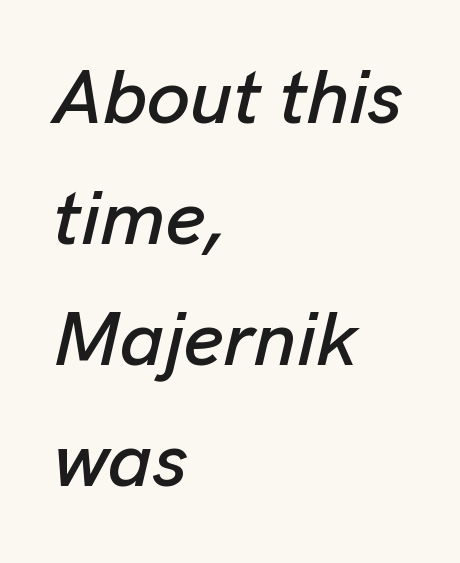
Q: Is the text italic (slanted)? A: Yes, it leans right by about 13 degrees.
Q: Is the text underlined? A: No.
Q: How is the paragraph aligned? A: Left-aligned.
Q: Is the spacing between letters normal or unusually wide? A: Normal.
Q: Is the spacing between lines tight, normal or loose? A: Normal.
Q: Width (condensed, normal, or wide)? A: Normal.
Q: Stroke contrast? A: Low.
Q: x-height? A: Medium.
Q: Monospaced? A: No.
